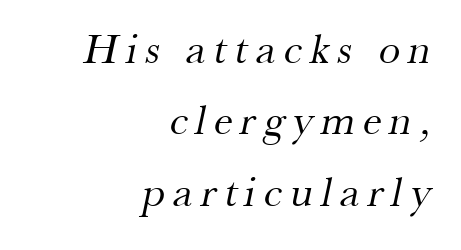
The image shows 43 px regular-weight serif type; set right-aligned, normal line spacing (1.66x), not underlined; medium stroke contrast and a small x-height.
